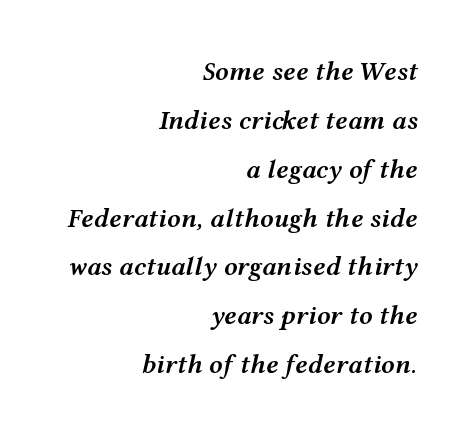
Notice how the stems are inclined rather than vertical — that's the hallmark of italics. Characters follow at the spacing the type designer built in. Visually the block forms a straight wall on the right and a jagged coastline on the left. A somewhat darkened texture: the type is semibold rather than bold. Unmarked baselines from the first word to the last.
